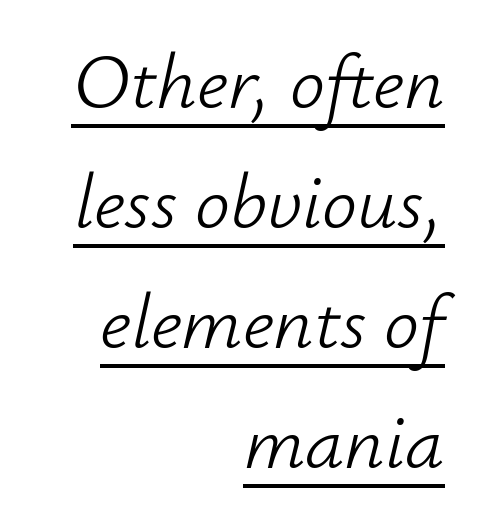
The font sits on the lighter half of the weight spectrum, regular included. The lettering is marked with a stroke running underneath it. Varying glyph widths throughout — classic text-font behaviour. Compared with ordinary roman type, these characters are visibly tilted. The rendering uses a moderate line-height, typical for paragraphs.
